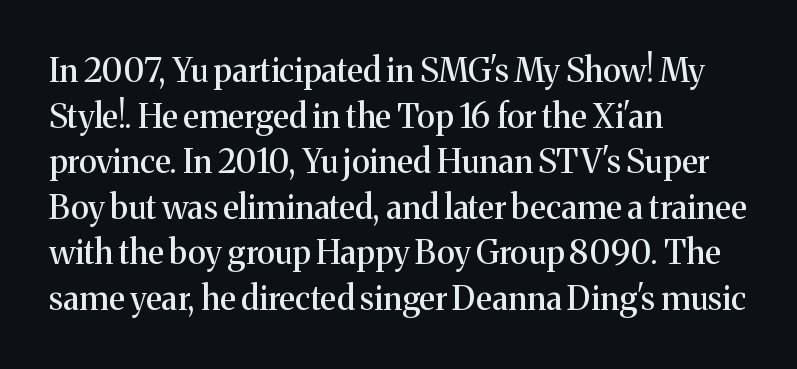
Is the block centered? No — it sits flush against the left margin. Rows of type keep a routine distance in the vertical direction. The type is set solid horizontally, with unmodified tracking. Quick note: underline off. The rendering uses natural spacing where letterforms have individual widths. To sum up the face: it has serifs.
